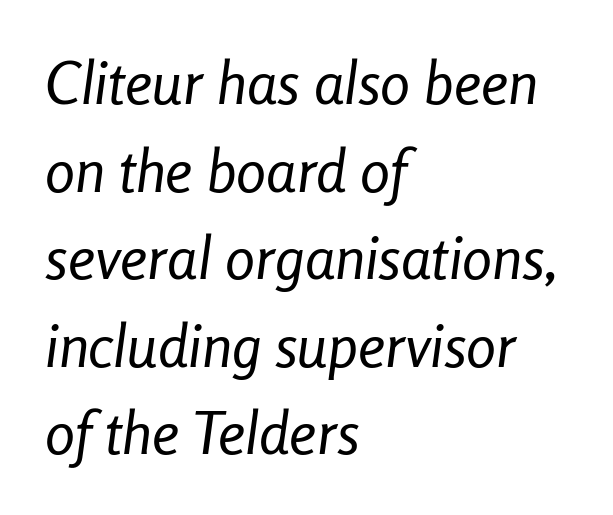
Q: Is the text bold? A: No.
Q: Is the text italic (slanted)? A: Yes, it leans right by about 8 degrees.
Q: Is the text underlined? A: No.
Q: How is the paragraph aligned? A: Left-aligned.
Q: Is the spacing between letters normal or unusually wide? A: Normal.
Q: Is the spacing between lines tight, normal or loose? A: Normal.
Q: Width (condensed, normal, or wide)? A: Condensed.
Q: Stroke contrast? A: Low.
Q: x-height? A: Medium.
Q: Monospaced? A: No.
